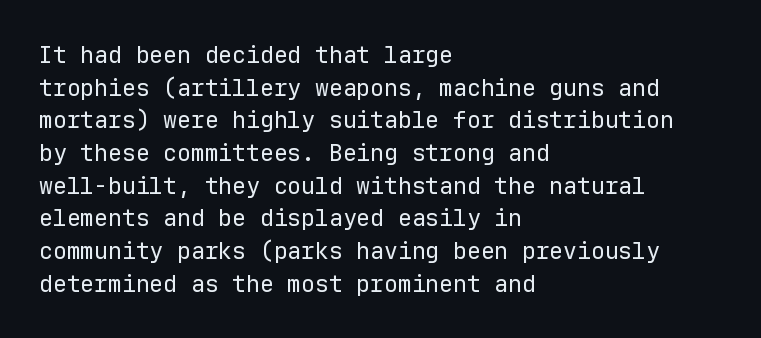
{"italic": "no", "bold": "no", "underline": "no", "align": "left", "line_spacing": "normal", "line_spacing_ratio": 1.42, "letter_spacing": "normal", "letter_spacing_em": 0.0, "glyph_px": 23}
